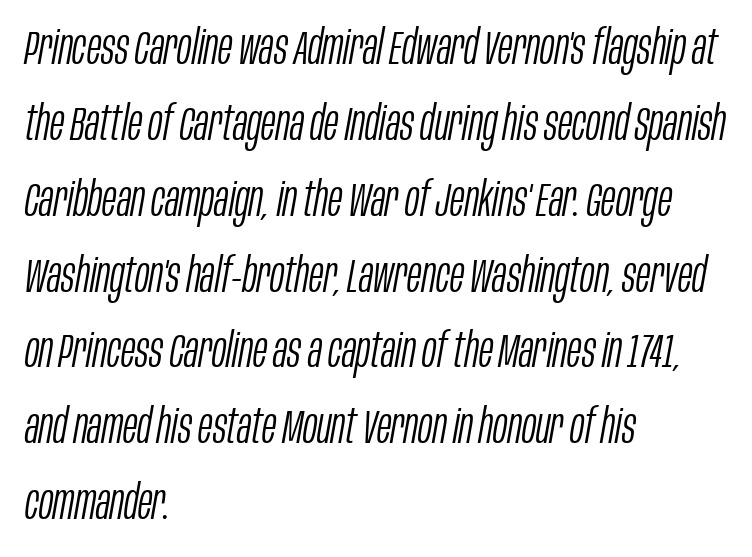
Q: Is the text bold? A: No.
Q: Is the text italic (slanted)? A: Yes, it leans right by about 10 degrees.
Q: Is the text underlined? A: No.
Q: How is the paragraph aligned? A: Left-aligned.
Q: Is the spacing between letters normal or unusually wide? A: Normal.
Q: Is the spacing between lines tight, normal or loose? A: Normal.
Q: Width (condensed, normal, or wide)? A: Condensed.
Q: Stroke contrast? A: Low.
Q: x-height? A: Large.
Q: Monospaced? A: No.
